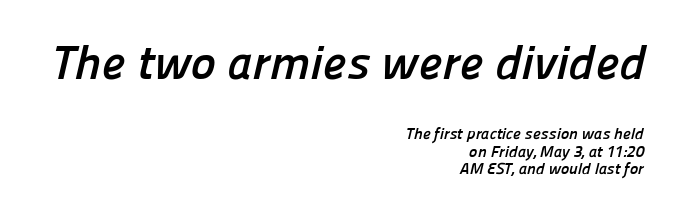
Q: Is the text bold? A: Yes.
Q: Is the typeface a serif or a sans-serif typeface? A: Sans-serif.
Q: Is the text underlined? A: No.
Q: How is the paragraph aligned? A: Right-aligned.
Q: Is the spacing between letters normal or unusually wide? A: Normal.
Q: Is the spacing between lines tight, normal or loose? A: Tight.
Q: Which block of text is set in a larger size, the first (top) or the second (bottom)? A: The first (top) one.
Q: Width (condensed, normal, or wide)? A: Normal.
Q: Stroke contrast? A: Low.
Q: x-height? A: Medium.
Q: Monospaced? A: No.
